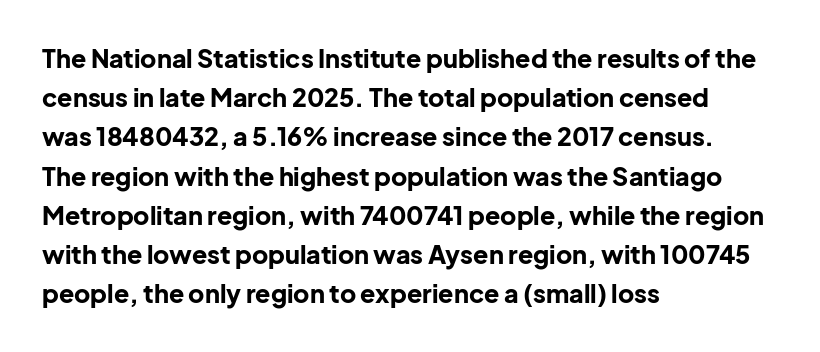
Q: Is the text bold? A: Yes.
Q: Is the text italic (slanted)? A: No, it is upright.
Q: Is the text underlined? A: No.
Q: How is the paragraph aligned? A: Left-aligned.
Q: Is the spacing between letters normal or unusually wide? A: Normal.
Q: Is the spacing between lines tight, normal or loose? A: Normal.
